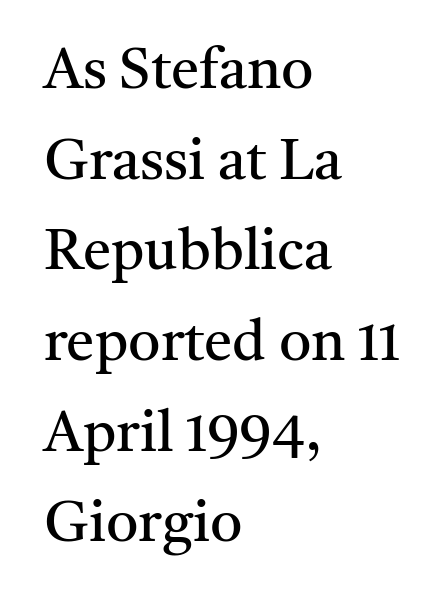
The image shows 57 px regular-weight serif type, upright; set left-aligned, normal line spacing (1.59x), normal letter spacing, not underlined; medium stroke contrast and a medium x-height.
